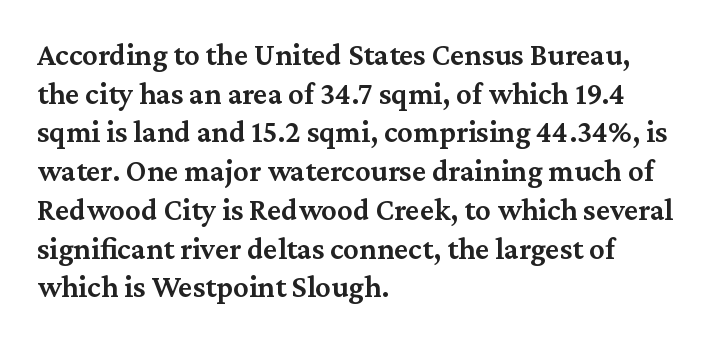
The typesetting leans somewhat heavy: a semibold. Rendered with straight, roman letterforms. Regarding serifs, this sample has them. Casual observation: everything's shoved over to the left. Between one letter and the next there's only the usual sliver of space.
